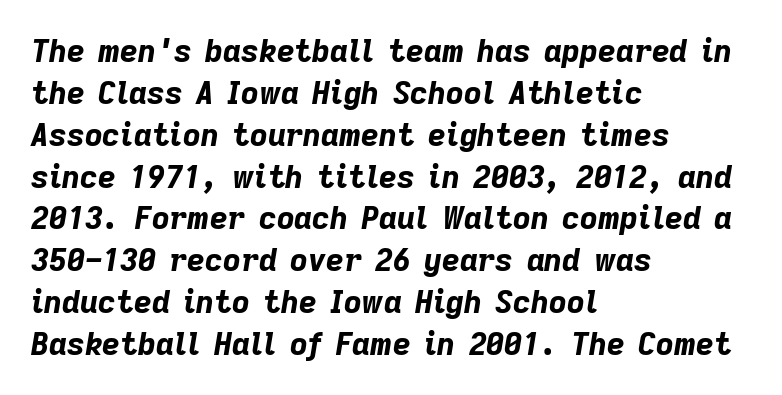
{"italic": "yes", "lean": "right", "slant_degrees": 9, "bold": "yes", "weight": "bold", "width": "normal", "stroke_contrast": "low", "x_height": "medium", "monospaced": "no", "underline": "no", "align": "left", "line_spacing": "normal", "line_spacing_ratio": 1.35, "letter_spacing": "normal", "letter_spacing_em": 0.0, "glyph_px": 31}
